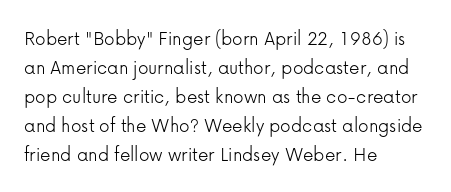
Q: Is the text bold? A: No.
Q: Is the text italic (slanted)? A: No, it is upright.
Q: Is the text underlined? A: No.
Q: How is the paragraph aligned? A: Left-aligned.
Q: Is the spacing between letters normal or unusually wide? A: Normal.
Q: Is the spacing between lines tight, normal or loose? A: Normal.
